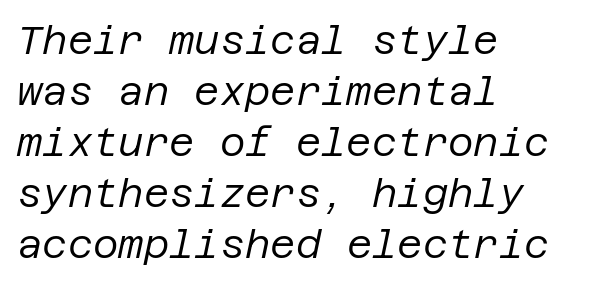
Letters have the restrained weight of plain body copy at most. Quick note: underline off. What's the leading like? Ordinary, nothing unusual. Caption: standard tracking, unaltered. Yep, that's italic — everything's leaning. Left-aligned paragraph, ragged on the right.
